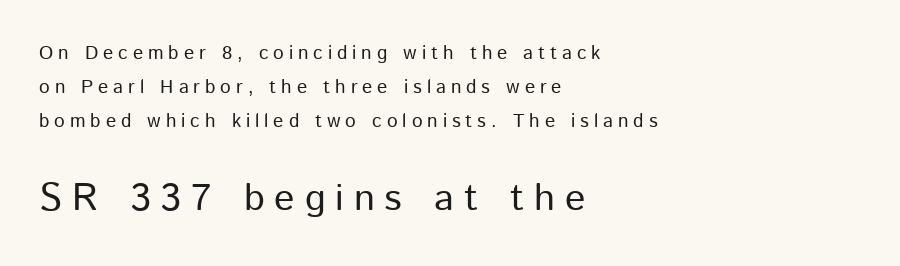
The image shows 38 px regular-weight sans-serif type, upright; set left-aligned, line spacing 1.78x, unusually wide letter spacing (+0.26 em), not underlined; the second (bottom) block is 2.0x larger; low stroke contrast and a medium x-height.
